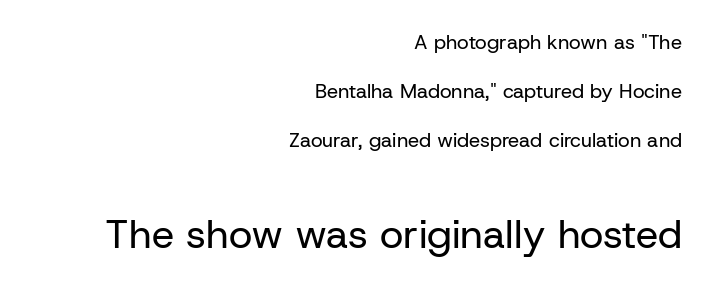
Q: Is the text bold? A: No.
Q: Is the text italic (slanted)? A: No, it is upright.
Q: Is the typeface a serif or a sans-serif typeface? A: Sans-serif.
Q: Is the text underlined? A: No.
Q: How is the paragraph aligned? A: Right-aligned.
Q: Is the spacing between letters normal or unusually wide? A: Normal.
Q: Is the spacing between lines tight, normal or loose? A: Loose.
Q: Which block of text is set in a larger size, the first (top) or the second (bottom)? A: The second (bottom) one.
Q: Width (condensed, normal, or wide)? A: Normal.
Q: Stroke contrast? A: Low.
Q: x-height? A: Medium.
Q: Monospaced? A: No.
